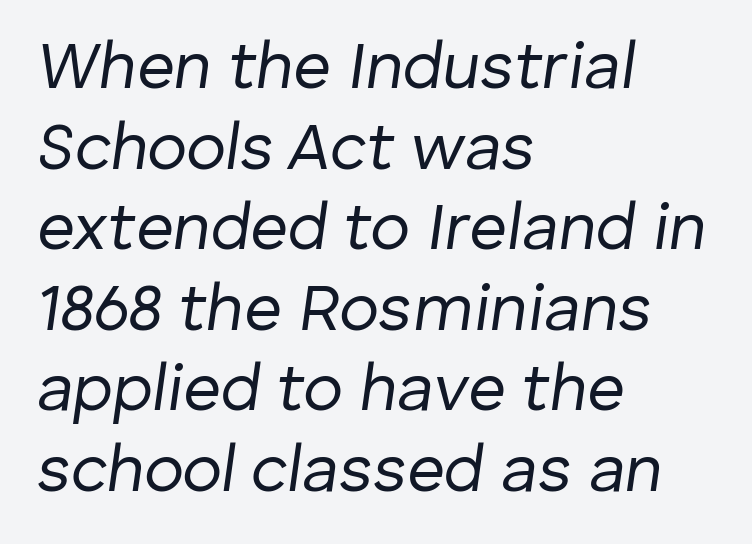
The weight tops out at a normal text grade. There is no visible air inserted between adjacent glyphs. Emphasis-style slanted type is in use. Leftover space on each line is placed entirely after the last word. Here the designer chose a conventional face with non-uniform glyph widths. This rendering features lettering with no underline.
